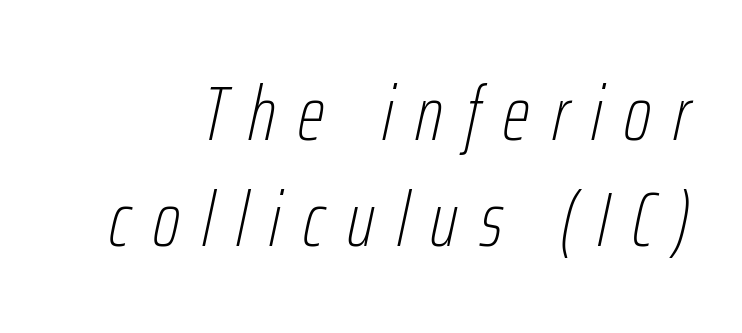
The image shows 77 px thin, condensed type, italic (leaning right); set normal line spacing (1.38x), unusually wide letter spacing (+0.29 em), not underlined; low stroke contrast and a medium x-height.
